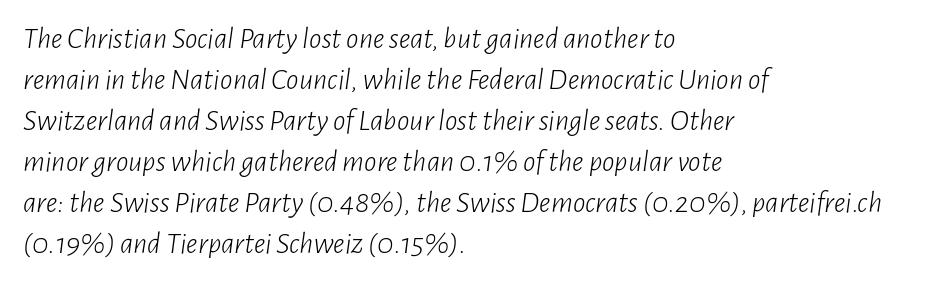
The image shows 31 px light, condensed type, italic (leaning right); set left-aligned, normal line spacing (1.32x), normal letter spacing, not underlined; low stroke contrast and a medium x-height.
